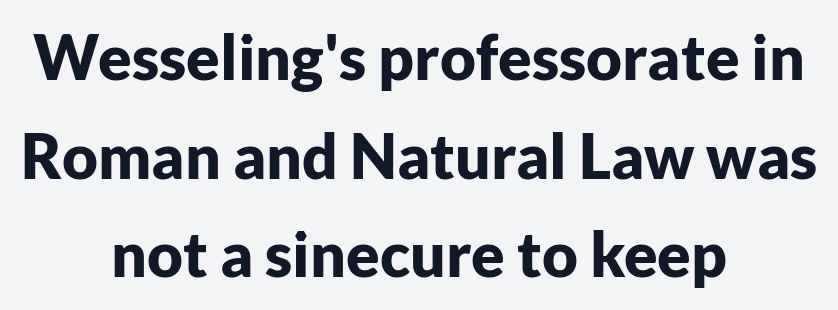
Q: Is the text bold? A: Yes.
Q: Is the text italic (slanted)? A: No, it is upright.
Q: Is the typeface a serif or a sans-serif typeface? A: Sans-serif.
Q: Is the text underlined? A: No.
Q: How is the paragraph aligned? A: Centered.
Q: Is the spacing between letters normal or unusually wide? A: Normal.
Q: Is the spacing between lines tight, normal or loose? A: Normal.
Q: Width (condensed, normal, or wide)? A: Normal.
Q: Stroke contrast? A: Low.
Q: x-height? A: Medium.
Q: Monospaced? A: No.
